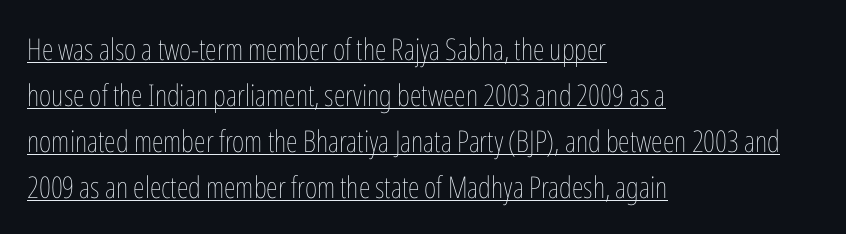
Q: Is the text bold? A: No.
Q: Is the text italic (slanted)? A: No, it is upright.
Q: Is the text underlined? A: Yes.
Q: How is the paragraph aligned? A: Left-aligned.
Q: Is the spacing between letters normal or unusually wide? A: Normal.
Q: Is the spacing between lines tight, normal or loose? A: Normal.
Q: Width (condensed, normal, or wide)? A: Condensed.
Q: Stroke contrast? A: Low.
Q: x-height? A: Medium.
Q: Monospaced? A: No.
